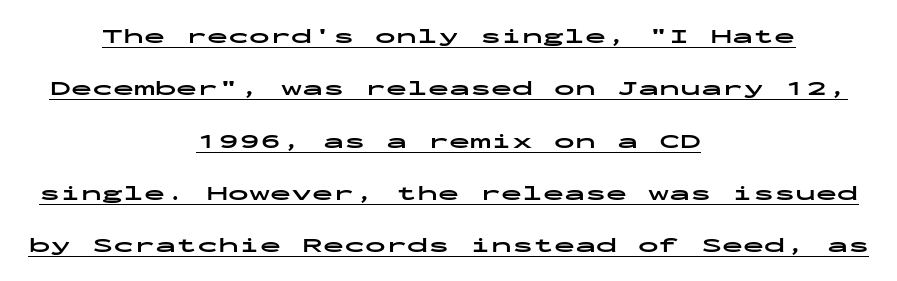
Q: Is the text bold? A: Yes.
Q: Is the text italic (slanted)? A: No, it is upright.
Q: Is the text underlined? A: Yes.
Q: How is the paragraph aligned? A: Centered.
Q: Is the spacing between letters normal or unusually wide? A: Normal.
Q: Is the spacing between lines tight, normal or loose? A: Loose.
